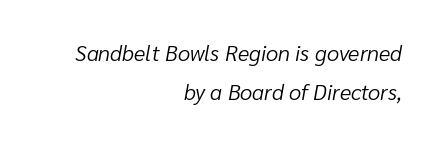
Q: Is the text bold? A: No.
Q: Is the text italic (slanted)? A: Yes, it leans right by about 10 degrees.
Q: Is the text underlined? A: No.
Q: How is the paragraph aligned? A: Right-aligned.
Q: Is the spacing between letters normal or unusually wide? A: Normal.
